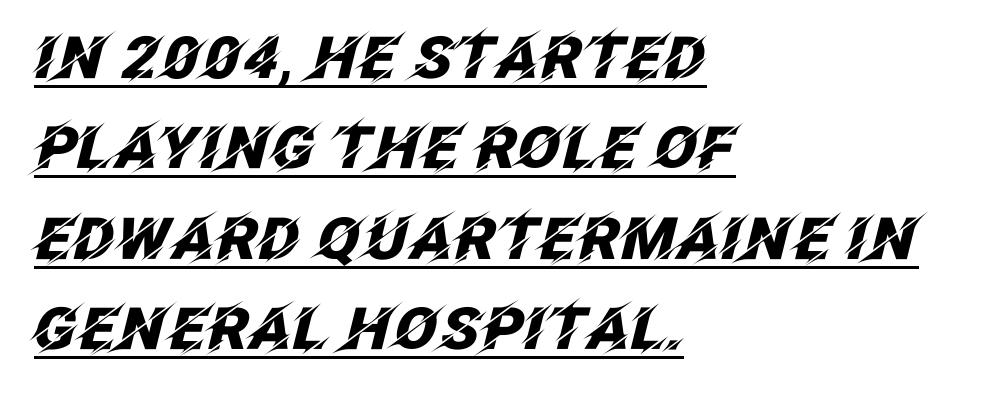
{"italic": "yes", "lean": "right", "slant_degrees": 12, "bold": "yes", "weight": "heavy", "width": "normal", "stroke_contrast": "low", "x_height": "large", "monospaced": "no", "underline": "yes", "align": "left", "line_spacing": "normal", "line_spacing_ratio": 1.56, "letter_spacing": "normal", "letter_spacing_em": 0.0, "glyph_px": 58}
